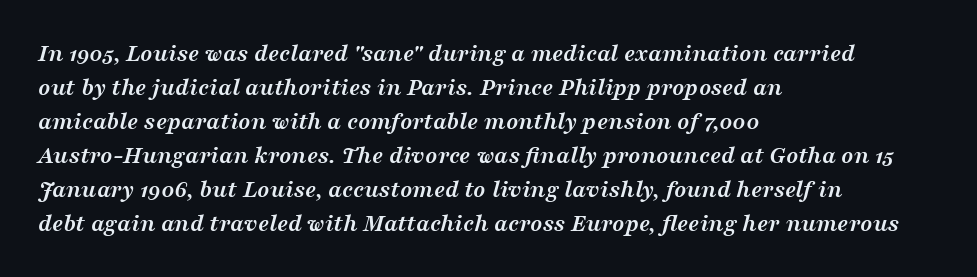
Q: Is the text bold? A: Yes.
Q: Is the text italic (slanted)? A: Yes, it leans right by about 16 degrees.
Q: Is the text underlined? A: No.
Q: How is the paragraph aligned? A: Left-aligned.
Q: Is the spacing between letters normal or unusually wide? A: Normal.
Q: Is the spacing between lines tight, normal or loose? A: Normal.
